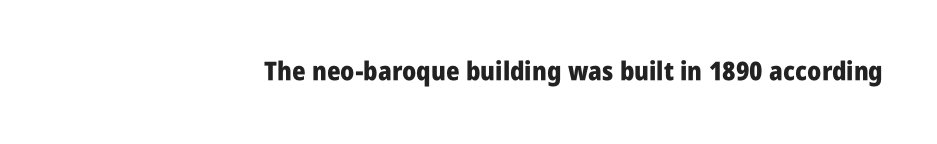
The image shows 26 px bold type, upright; set right-aligned, normal letter spacing, not underlined.
